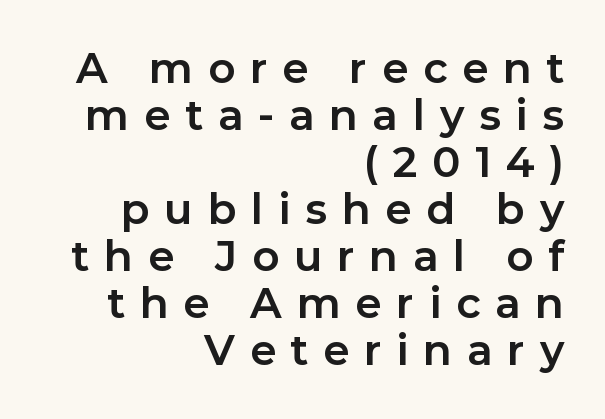
Q: Is the text bold? A: Yes.
Q: Is the text italic (slanted)? A: No, it is upright.
Q: Is the typeface a serif or a sans-serif typeface? A: Sans-serif.
Q: Is the text underlined? A: No.
Q: How is the paragraph aligned? A: Right-aligned.
Q: Is the spacing between letters normal or unusually wide? A: Unusually wide.
Q: Is the spacing between lines tight, normal or loose? A: Tight.
Q: Width (condensed, normal, or wide)? A: Normal.
Q: Stroke contrast? A: Low.
Q: x-height? A: Medium.
Q: Monospaced? A: No.
